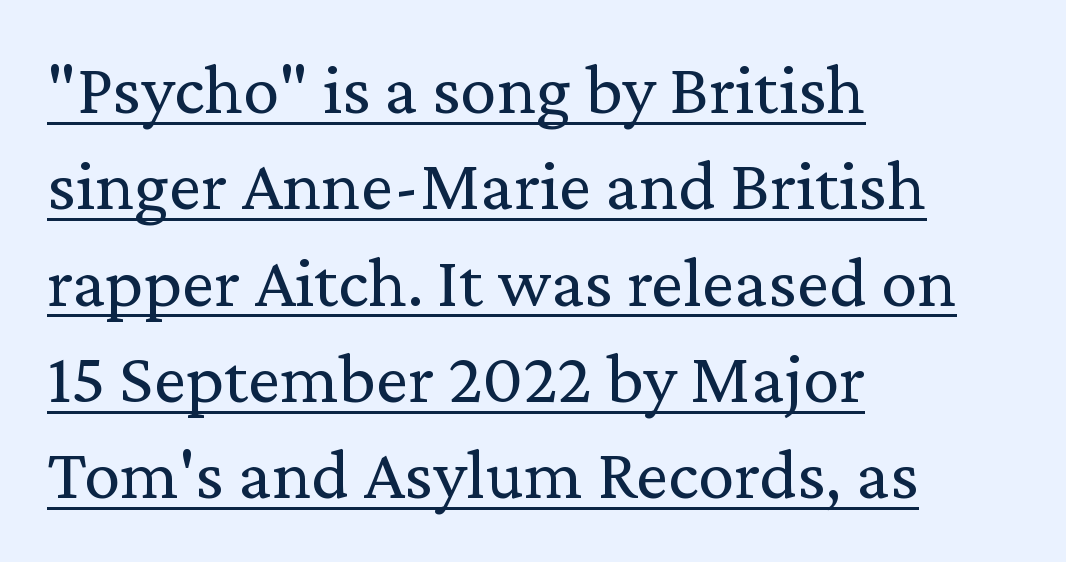
Regarding serifs, this sample has them. The vertical gap from one line to the next is medium. A student would call this left alignment; a typographer would say flush left, rag right. Default kerning and tracking; the words read as compact shapes. The words here are underlined. This is not heavy type; no bold has been used.
